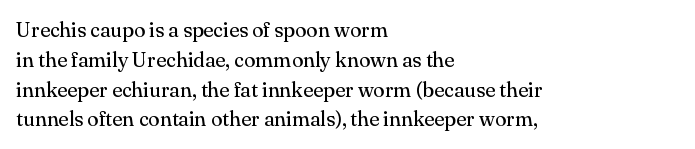
The image shows 21 px text type, upright; set left-aligned, normal line spacing (1.42x), normal letter spacing, not underlined.
